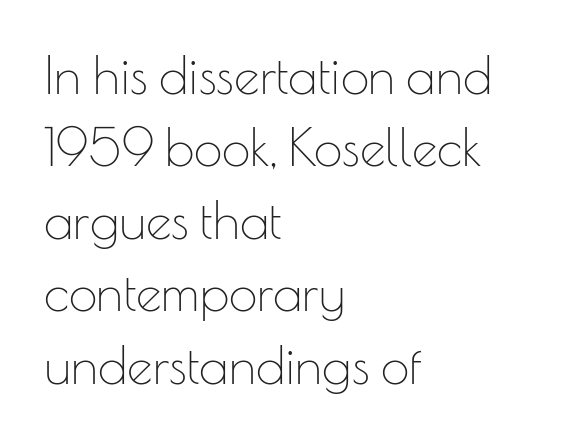
Q: Is the text bold? A: No.
Q: Is the text italic (slanted)? A: No, it is upright.
Q: Is the typeface a serif or a sans-serif typeface? A: Sans-serif.
Q: Is the text underlined? A: No.
Q: How is the paragraph aligned? A: Left-aligned.
Q: Is the spacing between letters normal or unusually wide? A: Normal.
Q: Is the spacing between lines tight, normal or loose? A: Normal.
Q: Width (condensed, normal, or wide)? A: Normal.
Q: Stroke contrast? A: Low.
Q: x-height? A: Small.
Q: Monospaced? A: No.
